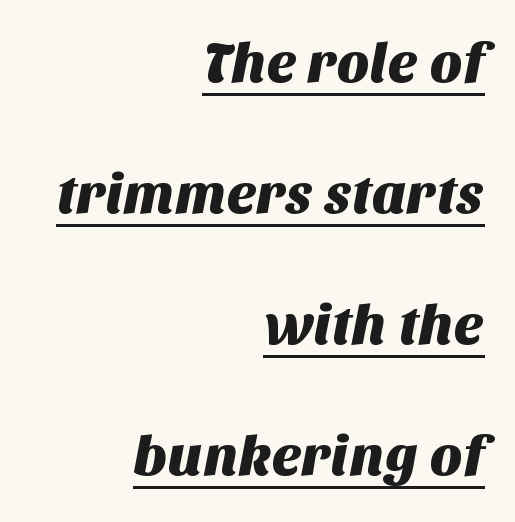
Q: Is the typeface a serif or a sans-serif typeface? A: Sans-serif.
Q: Is the text underlined? A: Yes.
Q: How is the paragraph aligned? A: Right-aligned.
Q: Is the spacing between letters normal or unusually wide? A: Normal.
Q: Is the spacing between lines tight, normal or loose? A: Loose.
Q: Width (condensed, normal, or wide)? A: Normal.
Q: Stroke contrast? A: Medium.
Q: x-height? A: Large.
Q: Monospaced? A: No.
